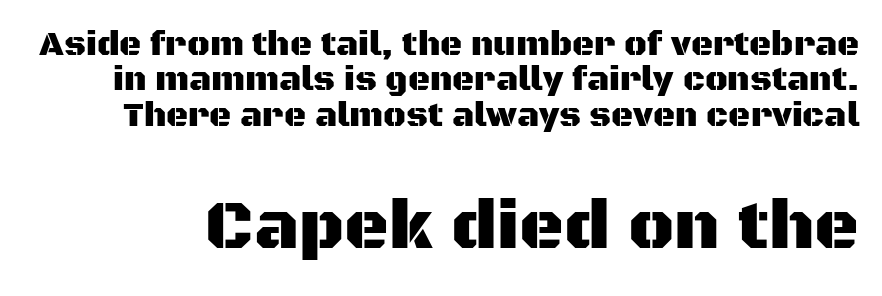
Q: Is the text italic (slanted)? A: No, it is upright.
Q: Is the typeface a serif or a sans-serif typeface? A: Sans-serif.
Q: Is the text underlined? A: No.
Q: Is the spacing between letters normal or unusually wide? A: Normal.
Q: Is the spacing between lines tight, normal or loose? A: Tight.
Q: Which block of text is set in a larger size, the first (top) or the second (bottom)? A: The second (bottom) one.
Q: Width (condensed, normal, or wide)? A: Normal.
Q: Stroke contrast? A: Medium.
Q: x-height? A: Large.
Q: Monospaced? A: No.
